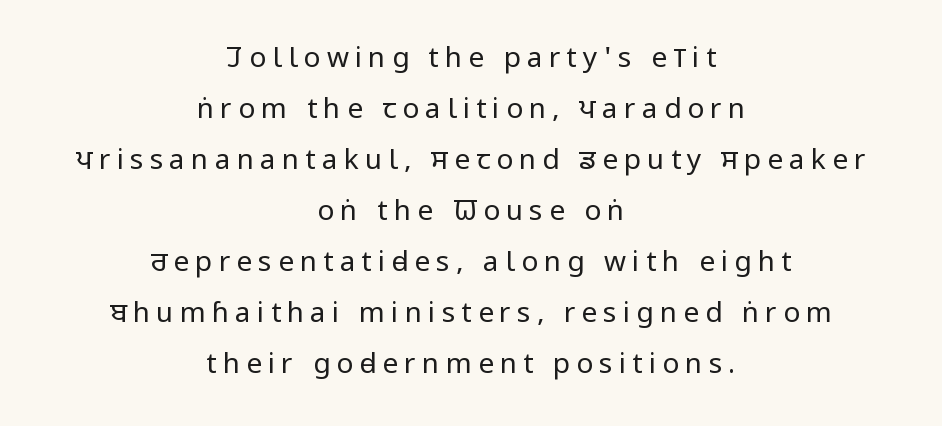
Has an underline been added? It has not. The strokes carry an ordinary text weight at most. Does extra space separate the letters? Yes, quite a lot of it. The letters carry no serifs — their stems end cleanly without finishing strokes. A typesetter would call this proportional, since set widths differ per character. In terms of posture, this sample is upright.
